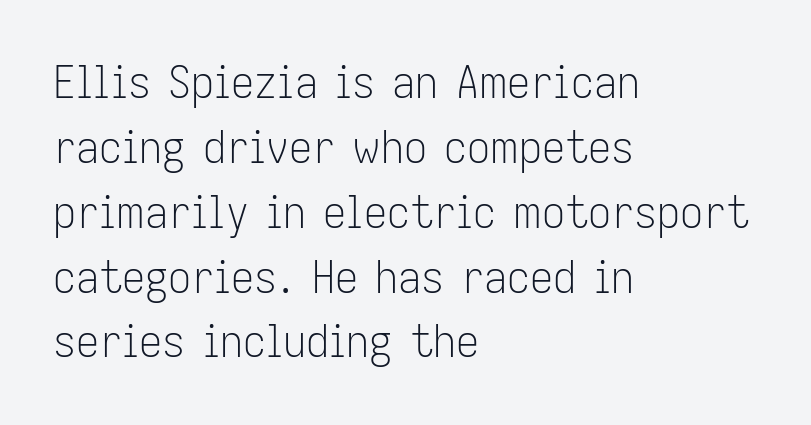
{"serif": "no", "italic": "no", "bold": "no", "weight": "light", "width": "condensed", "stroke_contrast": "low", "x_height": "medium", "monospaced": "no", "underline": "no", "align": "left", "line_spacing": "normal", "line_spacing_ratio": 1.41, "letter_spacing": "normal", "letter_spacing_em": 0.0, "glyph_px": 46}
